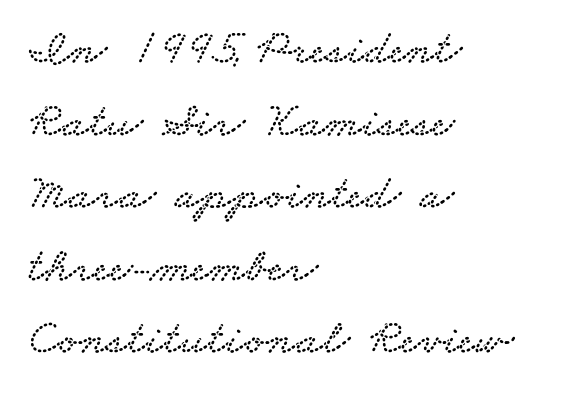
The passage shown stacks its lines at a standard gap. The rendering keeps characters at their native spacing. Caption: multi-line text, flush left, ragged right. Underline: absent. The letters advance in unequal steps, a hallmark of proportional type.
